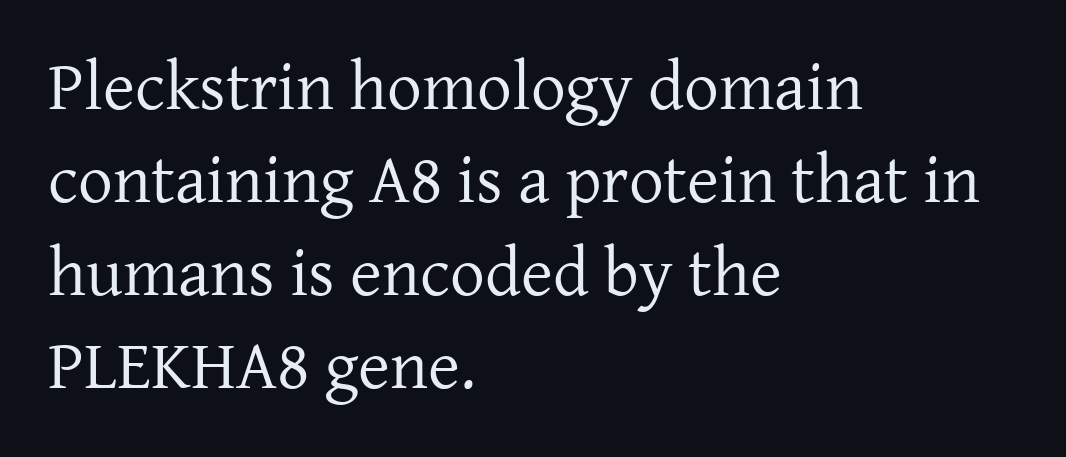
The image shows 69 px regular-weight serif type, upright; set left-aligned, normal line spacing (1.35x), normal letter spacing, not underlined; low stroke contrast and a medium x-height.
